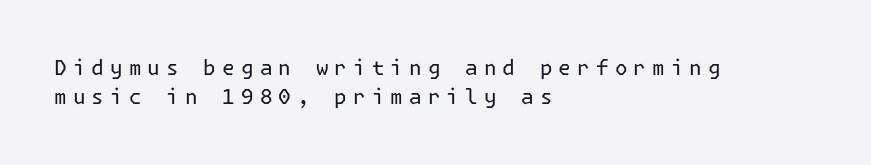
The image shows 21 px text type, upright; set left-aligned, normal line spacing (1.39x), unusually wide letter spacing (+0.29 em), not underlined.
